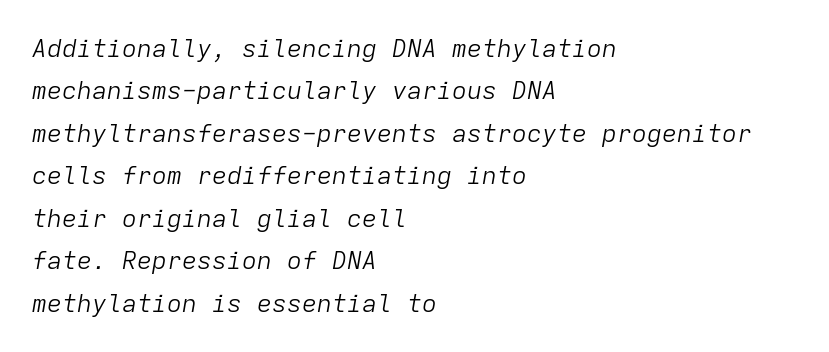
The letterforms sit shoulder to shoulder at normal distance. Every character sits at an angle, as italics do. Nothing heavy about these letters — not bold at all. The typesetter chose a ragged-right arrangement here. Anything drawn beneath the words? Only blank space. Quick note: interline space is typical.
